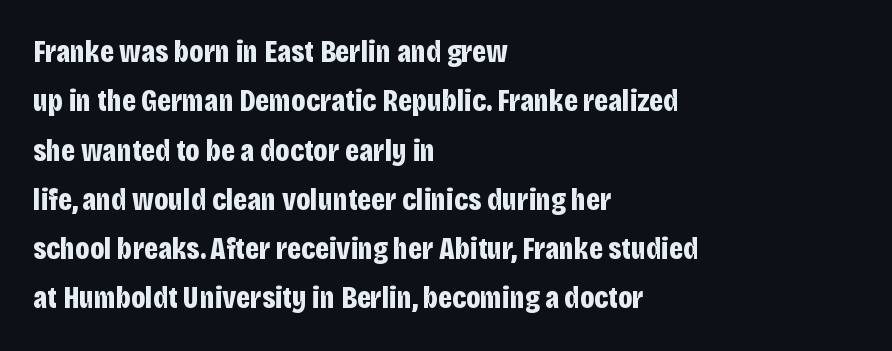
The image shows 31 px bold, condensed sans-serif type, upright; set left-aligned, normal line spacing (1.59x), normal letter spacing, not underlined; low stroke contrast and a large x-height.
